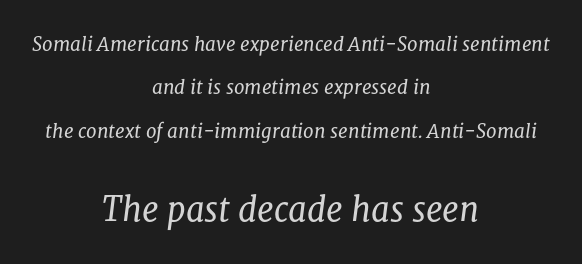
{"serif": "yes", "italic": "yes", "lean": "right", "slant_degrees": 8, "bold": "no", "weight": "regular", "width": "normal", "stroke_contrast": "low", "x_height": "medium", "monospaced": "no", "underline": "no", "align": "center", "line_spacing": "loose", "line_spacing_ratio": 2.28, "letter_spacing": "normal", "letter_spacing_em": 0.0, "larger_block": "second", "size_ratio": 1.74, "glyph_px": 33}
